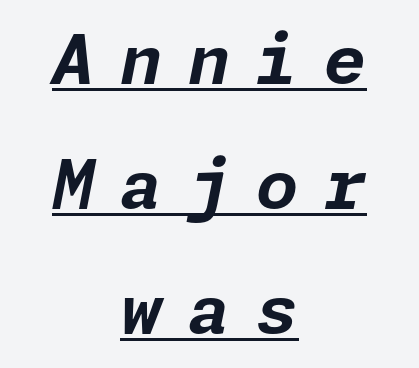
Both edges are ragged and mirror each other, which tells us the setting is centered. Emphasis by weight is at full strength: bold. Notice how a bar underscores the lettering throughout. The rendering inserts visible extra space after every character. Tall strokes in this sample are angled rather than plumb.
